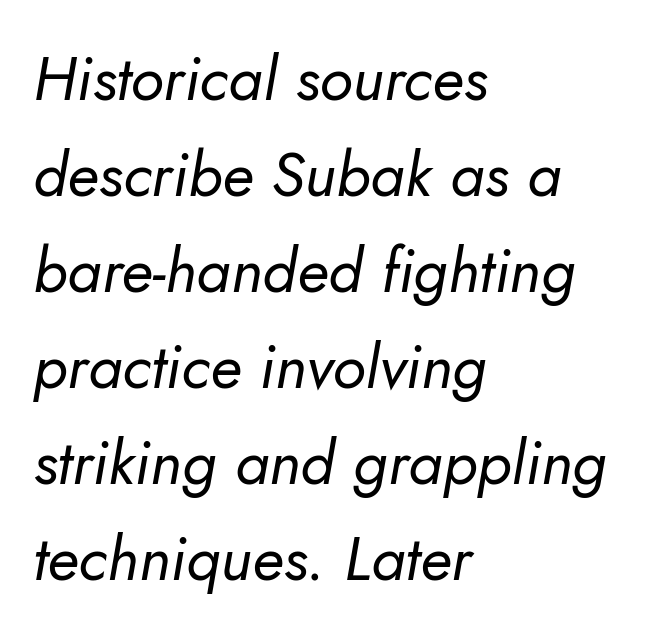
The image shows 62 px regular-weight type, italic (leaning right); set left-aligned, normal line spacing (1.55x), normal letter spacing, not underlined; low stroke contrast and a small x-height.
